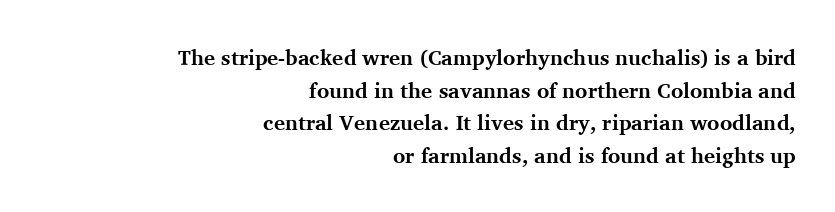
A bare baseline throughout the passage. Compared with an ordinary text face, these strokes are far heavier — a full bold. Caption: multi-line text, flush right, ragged left. This rendering leaves character spacing at its baseline value.
